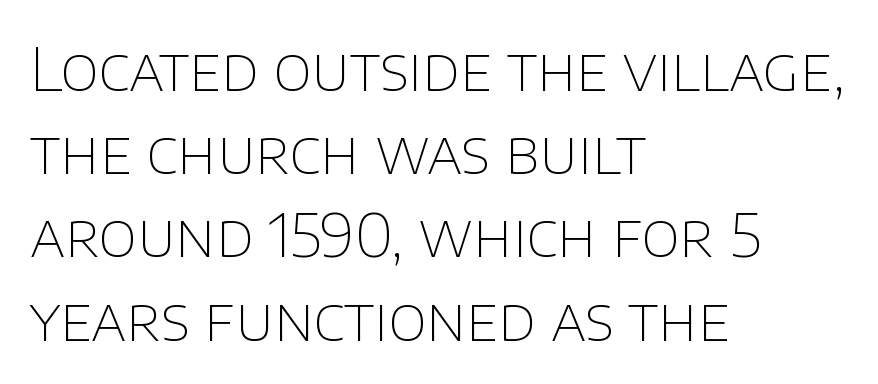
{"serif": "no", "italic": "no", "bold": "no", "weight": "thin", "width": "normal", "stroke_contrast": "low", "x_height": "large", "monospaced": "no", "underline": "no", "align": "left", "line_spacing": "normal", "line_spacing_ratio": 1.41, "letter_spacing": "normal", "letter_spacing_em": 0.0, "glyph_px": 59}
